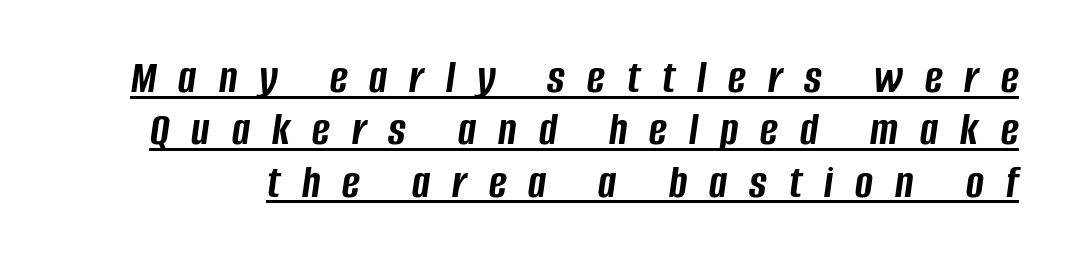
Q: Is the text bold? A: Yes.
Q: Is the text italic (slanted)? A: Yes, it leans right by about 8 degrees.
Q: Is the text underlined? A: Yes.
Q: Is the spacing between letters normal or unusually wide? A: Unusually wide.
Q: Is the spacing between lines tight, normal or loose? A: Tight.
Q: Width (condensed, normal, or wide)? A: Condensed.
Q: Stroke contrast? A: Low.
Q: x-height? A: Large.
Q: Monospaced? A: No.
